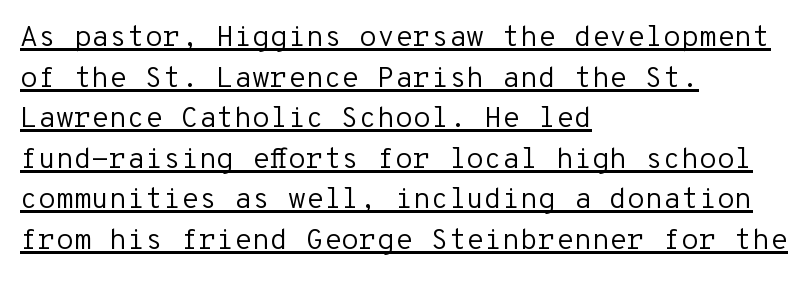
Q: Is the text bold? A: No.
Q: Is the text italic (slanted)? A: No, it is upright.
Q: Is the typeface a serif or a sans-serif typeface? A: Sans-serif.
Q: Is the text underlined? A: Yes.
Q: How is the paragraph aligned? A: Left-aligned.
Q: Is the spacing between letters normal or unusually wide? A: Normal.
Q: Is the spacing between lines tight, normal or loose? A: Normal.
Q: Width (condensed, normal, or wide)? A: Normal.
Q: Stroke contrast? A: Low.
Q: x-height? A: Medium.
Q: Monospaced? A: Yes.
